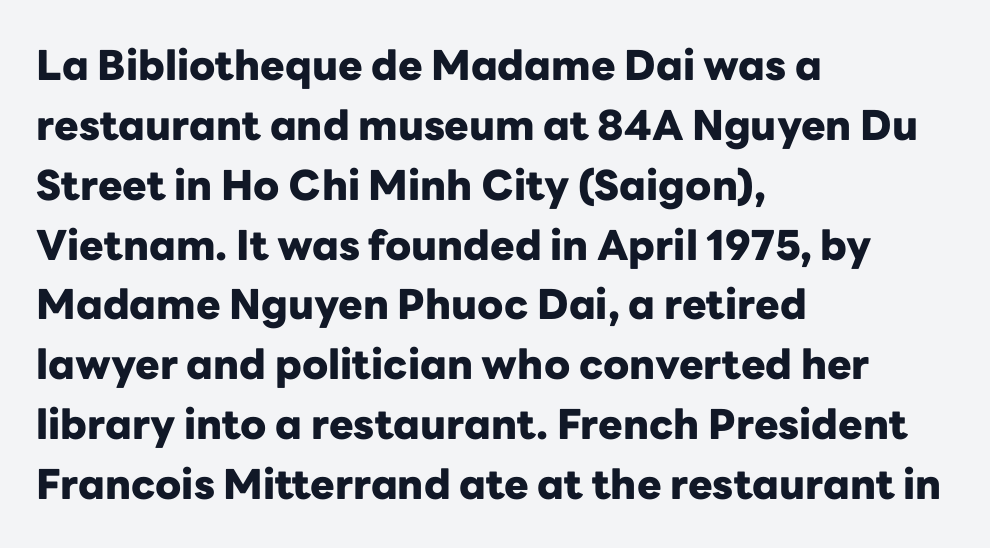
Q: Is the text bold? A: Yes.
Q: Is the text italic (slanted)? A: No, it is upright.
Q: Is the typeface a serif or a sans-serif typeface? A: Sans-serif.
Q: Is the text underlined? A: No.
Q: How is the paragraph aligned? A: Left-aligned.
Q: Is the spacing between letters normal or unusually wide? A: Normal.
Q: Is the spacing between lines tight, normal or loose? A: Normal.
Q: Width (condensed, normal, or wide)? A: Normal.
Q: Stroke contrast? A: Low.
Q: x-height? A: Medium.
Q: Monospaced? A: No.
